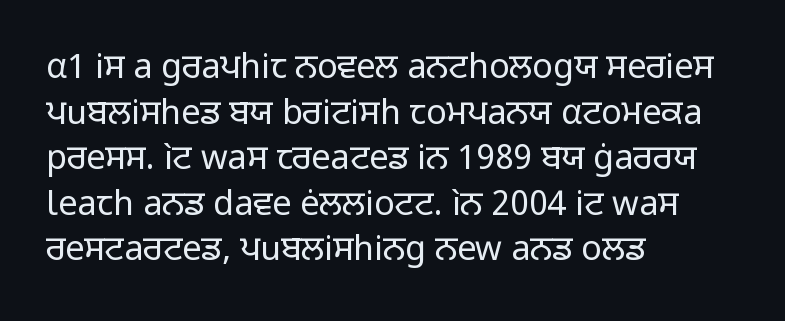
{"serif": "no", "italic": "no", "bold": "no", "weight": "regular", "width": "normal", "stroke_contrast": "low", "x_height": "medium", "monospaced": "no", "underline": "no", "align": "left", "line_spacing": "normal", "line_spacing_ratio": 1.34, "letter_spacing": "normal", "letter_spacing_em": 0.0, "glyph_px": 34}
